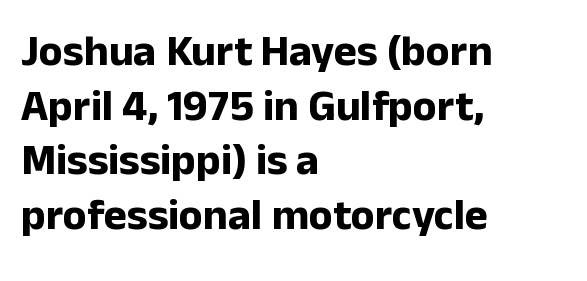
Q: Is the text bold? A: Yes.
Q: Is the text italic (slanted)? A: No, it is upright.
Q: Is the typeface a serif or a sans-serif typeface? A: Sans-serif.
Q: Is the text underlined? A: No.
Q: How is the paragraph aligned? A: Left-aligned.
Q: Is the spacing between letters normal or unusually wide? A: Normal.
Q: Width (condensed, normal, or wide)? A: Normal.
Q: Stroke contrast? A: Low.
Q: x-height? A: Medium.
Q: Monospaced? A: No.
